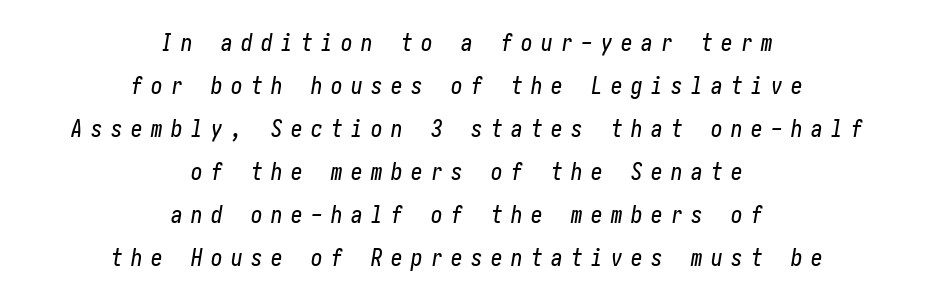
A typesetter would call this heavily tracked-out type. A bare baseline throughout the passage. Notice how the stems are inclined rather than vertical — that's the hallmark of italics. The rag falls on both sides of this text block equally.
